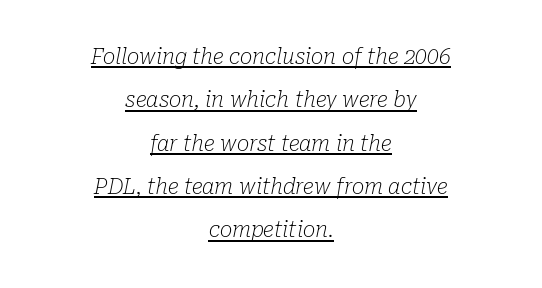
Q: Is the text bold? A: No.
Q: Is the text italic (slanted)? A: Yes, it leans right by about 10 degrees.
Q: Is the text underlined? A: Yes.
Q: How is the paragraph aligned? A: Centered.
Q: Is the spacing between letters normal or unusually wide? A: Normal.
Q: Is the spacing between lines tight, normal or loose? A: Loose.
